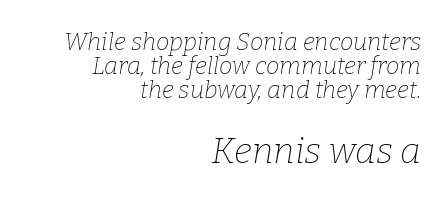
The image shows 36 px thin serif type, italic (leaning right); set right-aligned, tight line spacing (1.01x), normal letter spacing, not underlined; the second (bottom) block is 1.5x larger; low stroke contrast and a medium x-height.
